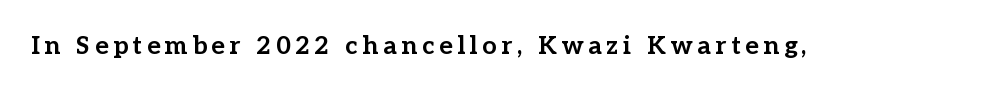
Weight check: bold — yes, fully. Ascenders rise straight up at ninety degrees. The string is rendered with underlining switched off.
